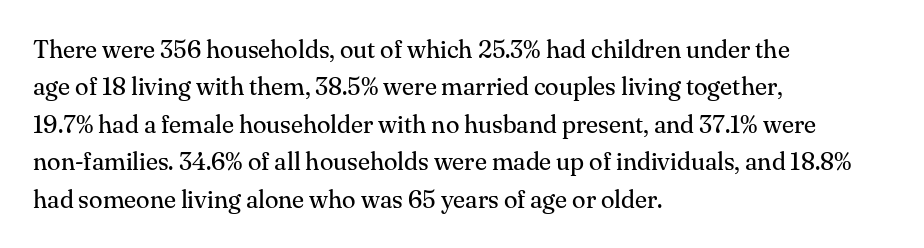
{"italic": "no", "bold": "no", "underline": "no", "align": "left", "line_spacing": "normal", "line_spacing_ratio": 1.5, "letter_spacing": "normal", "letter_spacing_em": 0.0, "glyph_px": 25}
